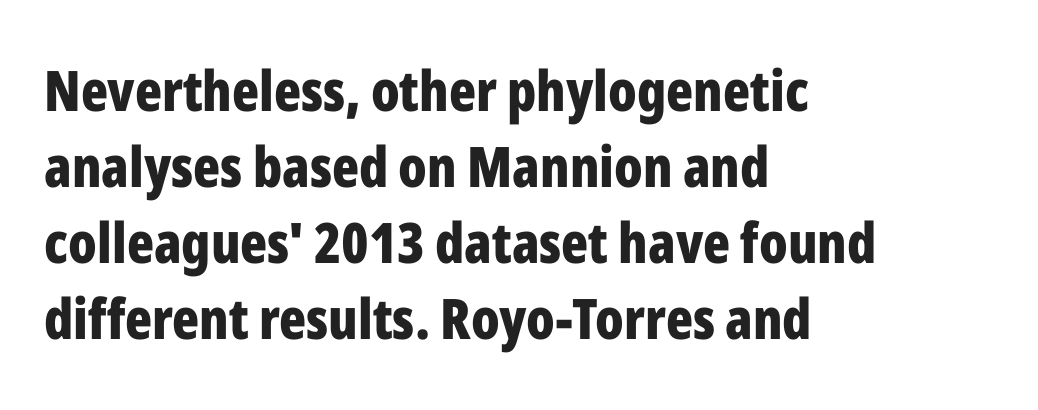
{"serif": "no", "italic": "no", "bold": "yes", "weight": "bold", "width": "condensed", "stroke_contrast": "low", "x_height": "medium", "monospaced": "no", "underline": "no", "align": "left", "line_spacing": "normal", "line_spacing_ratio": 1.36, "letter_spacing": "normal", "letter_spacing_em": 0.0, "glyph_px": 56}
